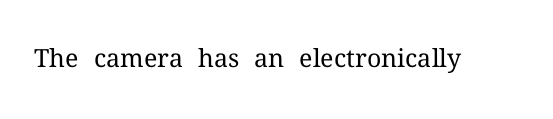
The rendering keeps characters at their native spacing. The font sits on the lighter half of the weight spectrum, regular included. Quick note: underline off. Is there any slant? The stems are plumb.
